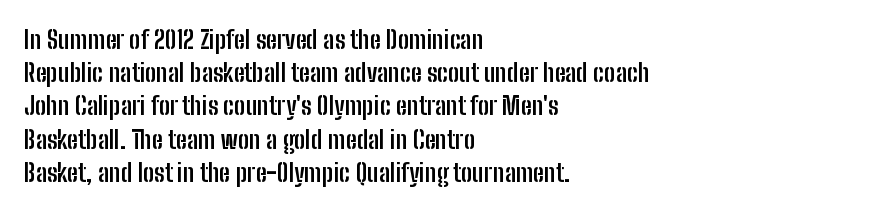
One-word summary of the alignment: left. Compared with an ordinary text face, these strokes are far heavier — a full bold. Interline gaps are of average width in this sample. Letter spacing: default. The baseline area is clear. The letters stand upright; this is a roman face.
